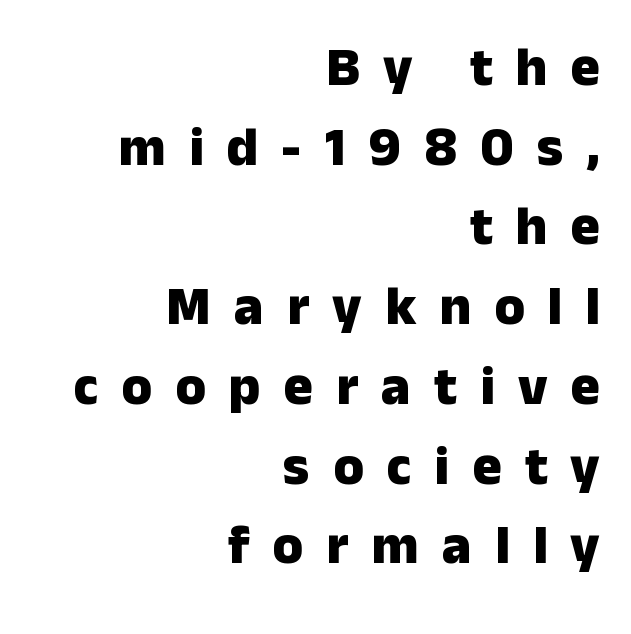
The paragraph has a hard right edge and a soft left edge. Glance below the letters and you will spot only blank space. Ordinary non-slanted type is in use. Tracking here is generous; glyphs stand well apart from one another. Is the type bold? Yes — the strokes are clearly thick and heavy. Regarding leading, the lines here are spaced in the standard way.
